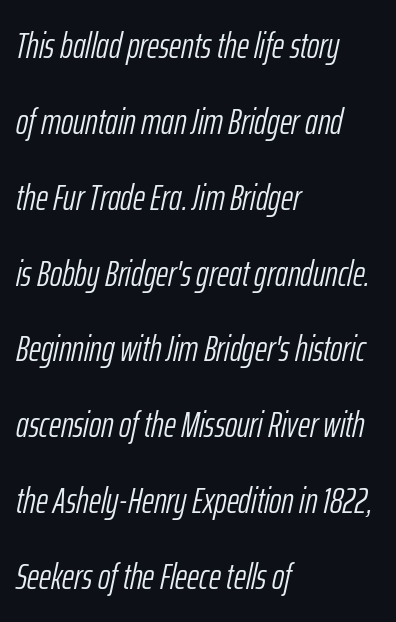
{"italic": "yes", "lean": "right", "slant_degrees": 12, "bold": "no", "weight": "light", "width": "condensed", "stroke_contrast": "low", "x_height": "medium", "monospaced": "no", "underline": "no", "align": "left", "line_spacing": "loose", "line_spacing_ratio": 2.05, "letter_spacing": "normal", "letter_spacing_em": 0.0, "glyph_px": 37}
